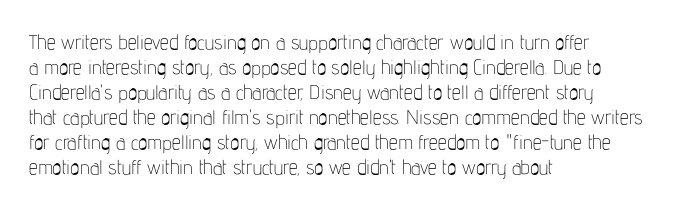
The image shows 20 px text type, upright; set left-aligned, normal line spacing (1.25x), normal letter spacing, not underlined.
